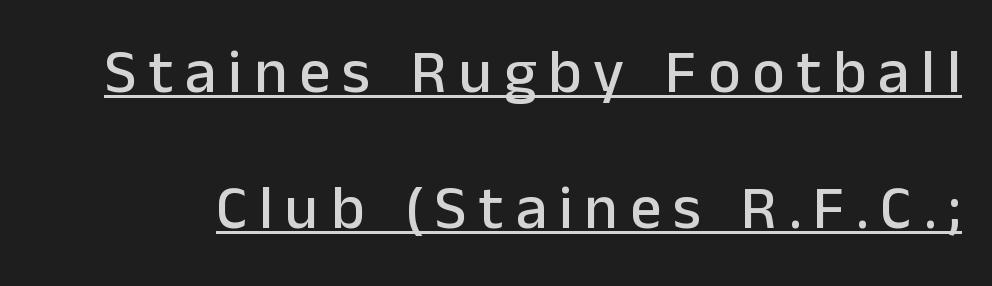
The image shows 62 px sans-serif type, upright; set loose line spacing (2.19x), underlined; low stroke contrast and a medium x-height.
